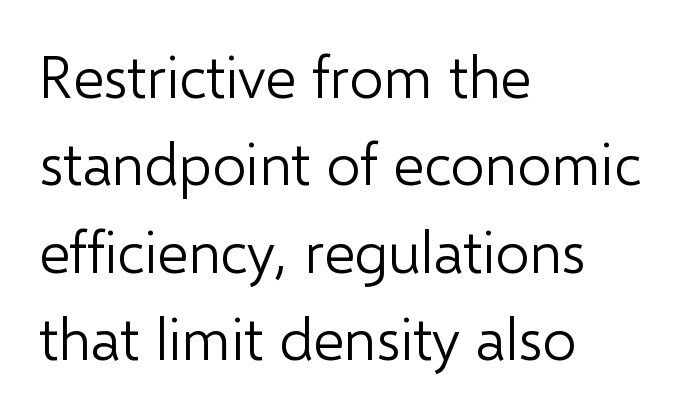
Stroke thickness stays within the range of a standard reading face or lighter. The leading is moderate, giving the passage an even texture. To sum up the face: it is a sans, with no serifs. If you drew a line through each stem, it would be perfectly vertical. Every row of glyphs begins at an identical x-position on the left.
